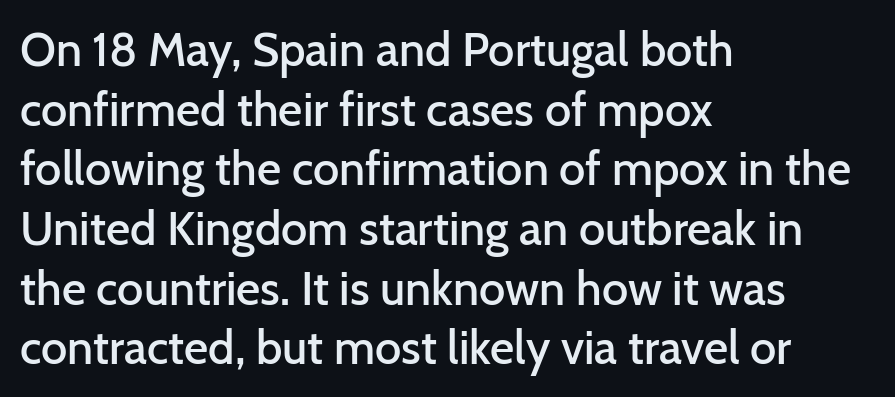
{"serif": "no", "italic": "no", "bold": "semi", "weight": "semibold", "width": "normal", "stroke_contrast": "low", "x_height": "medium", "monospaced": "no", "underline": "no", "align": "left", "line_spacing": "normal", "line_spacing_ratio": 1.27, "letter_spacing": "normal", "letter_spacing_em": 0.0, "glyph_px": 47}
